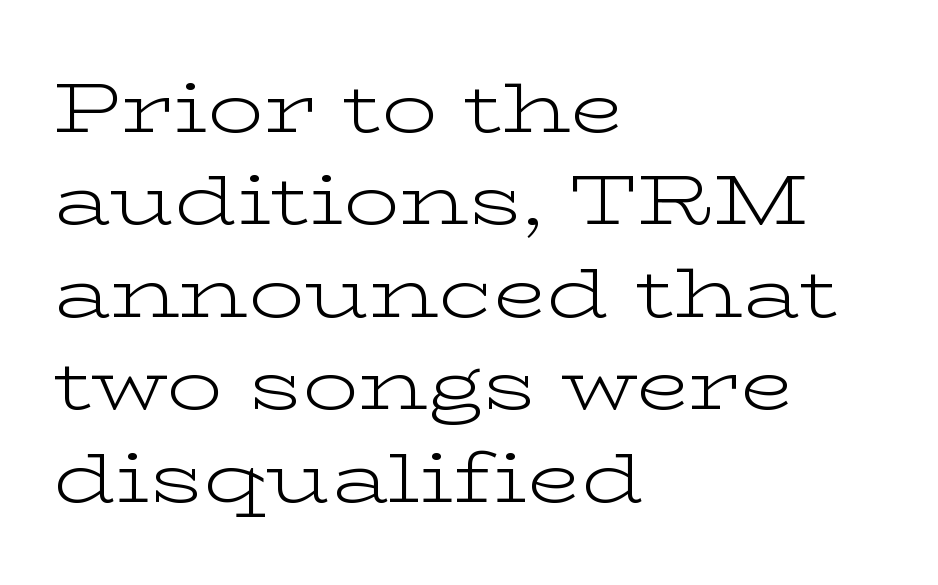
The image shows 70 px light, wide serif type, upright; set left-aligned, normal line spacing (1.32x), normal letter spacing, not underlined; low stroke contrast and a medium x-height.
